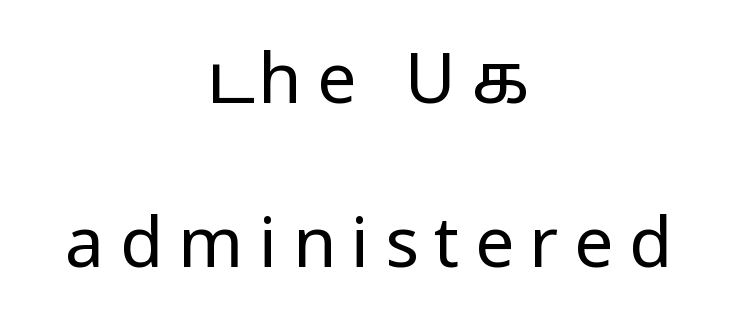
Q: Is the text bold? A: No.
Q: Is the text italic (slanted)? A: No, it is upright.
Q: Is the typeface a serif or a sans-serif typeface? A: Sans-serif.
Q: Is the text underlined? A: No.
Q: How is the paragraph aligned? A: Centered.
Q: Is the spacing between letters normal or unusually wide? A: Unusually wide.
Q: Is the spacing between lines tight, normal or loose? A: Loose.
Q: Width (condensed, normal, or wide)? A: Condensed.
Q: Stroke contrast? A: Low.
Q: x-height? A: Large.
Q: Monospaced? A: No.
